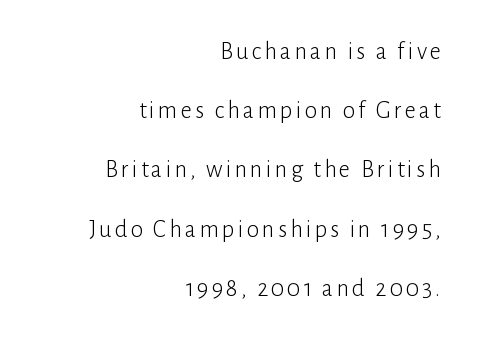
Q: Is the text bold? A: No.
Q: Is the text italic (slanted)? A: No, it is upright.
Q: Is the text underlined? A: No.
Q: How is the paragraph aligned? A: Right-aligned.
Q: Is the spacing between lines tight, normal or loose? A: Loose.
